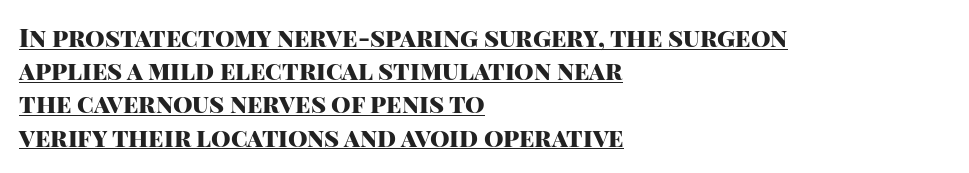
{"italic": "no", "bold": "yes", "underline": "yes", "align": "left", "line_spacing": "normal", "line_spacing_ratio": 1.33, "letter_spacing": "normal", "letter_spacing_em": 0.0, "glyph_px": 25}
